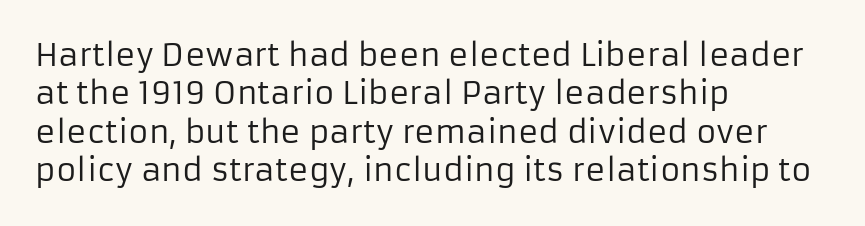
Descenders hang freely into open space. Check where the strokes stop: nothing finishes them off — pure sans. Character widths vary here, with narrow letters taking less room than wide ones. The strokes are not fattened; the text isn't bold. Words appear dense and cohesive because spacing is normal.
